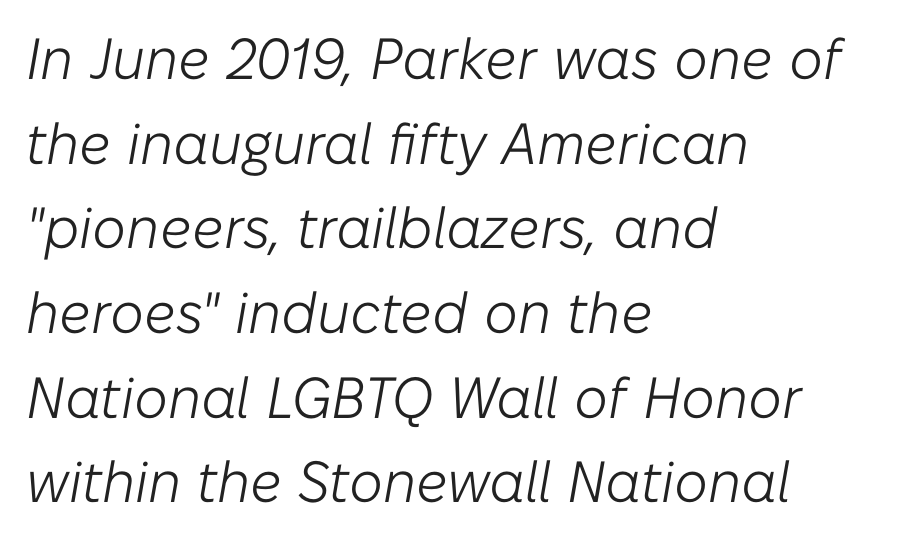
Each new line begins a customary step beneath the previous one. The weight would be labelled regular, book, light, or lighter still. Notice how the stems are inclined rather than vertical — that's the hallmark of italics. This rendering uses left alignment, leaving the right contour irregular. Letter spacing: default.
